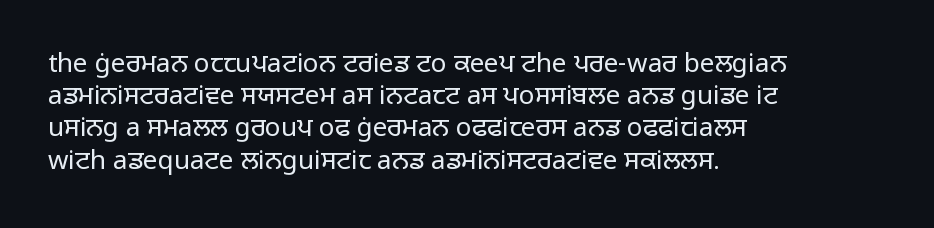
{"italic": "no", "bold": "no", "underline": "no", "align": "left", "line_spacing_ratio": 1.24, "letter_spacing": "normal", "letter_spacing_em": 0.0, "glyph_px": 26}
